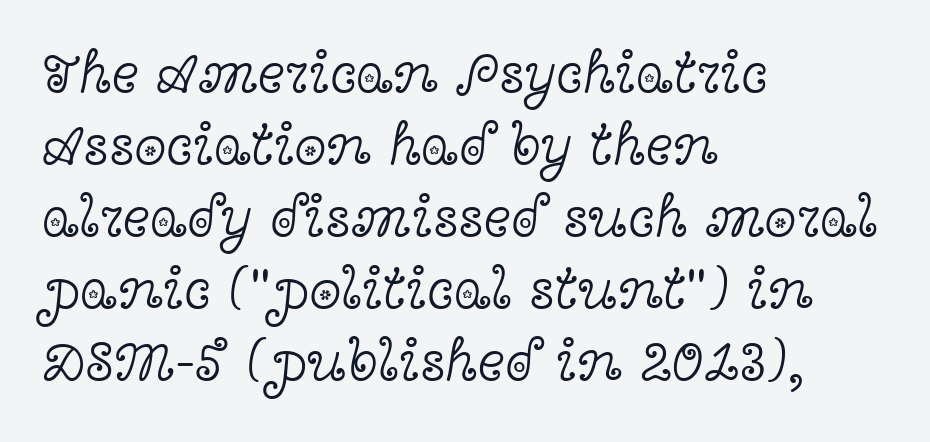
The image shows 58 px light, wide serif type; set left-aligned, line spacing 1.24x, normal letter spacing, not underlined; a medium x-height.
